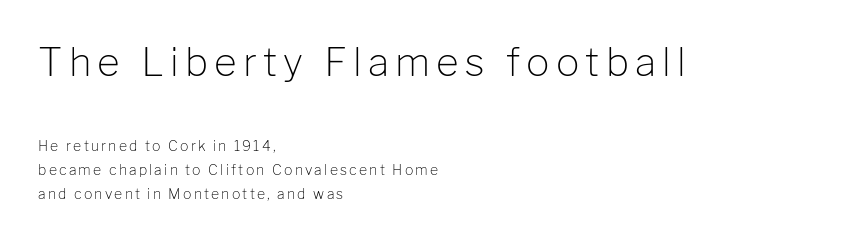
The typesetting does not lean heavy: it is not bold. If you drew a ruler down the left edge, every line would touch it. Unlike italic type, these characters show no tilt at all. The glyphs in this specimen are sans serif. A student would notice the top passage is typeset larger than what follows.
